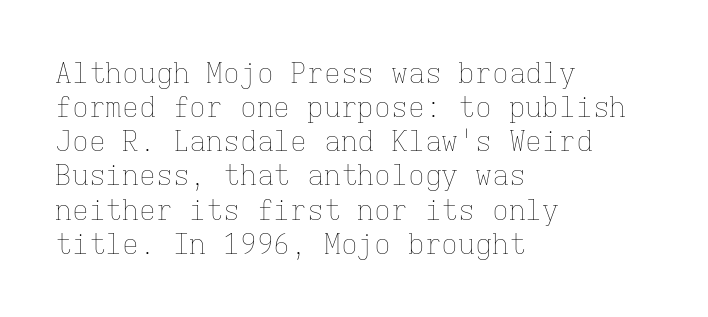
The image shows 28 px thin type, upright, monospaced; set left-aligned, line spacing 1.22x, normal letter spacing, not underlined; low stroke contrast and a medium x-height.
